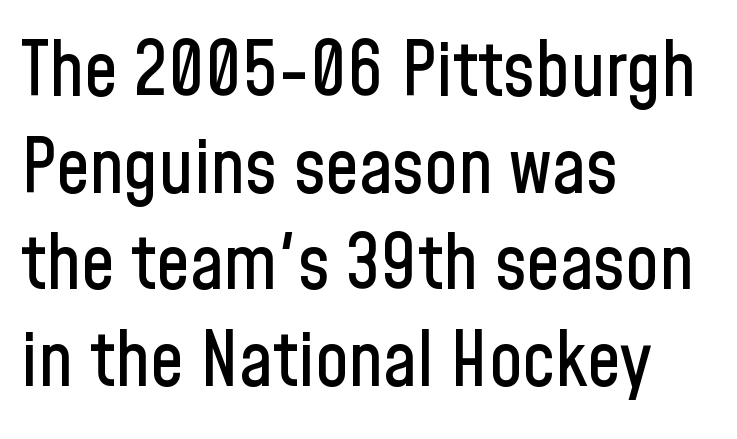
{"serif": "no", "italic": "no", "width": "condensed", "stroke_contrast": "low", "x_height": "medium", "monospaced": "no", "underline": "no", "align": "left", "line_spacing": "normal", "line_spacing_ratio": 1.29, "letter_spacing": "normal", "letter_spacing_em": 0.0, "glyph_px": 75}
